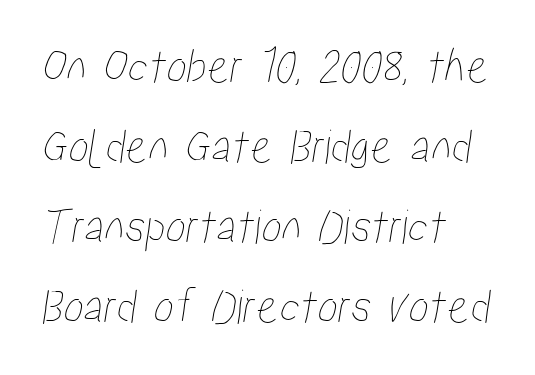
Q: Is the text underlined? A: No.
Q: How is the paragraph aligned? A: Left-aligned.
Q: Is the spacing between letters normal or unusually wide? A: Normal.
Q: Is the spacing between lines tight, normal or loose? A: Normal.
Q: Width (condensed, normal, or wide)? A: Condensed.
Q: Stroke contrast? A: Low.
Q: x-height? A: Medium.
Q: Monospaced? A: No.
